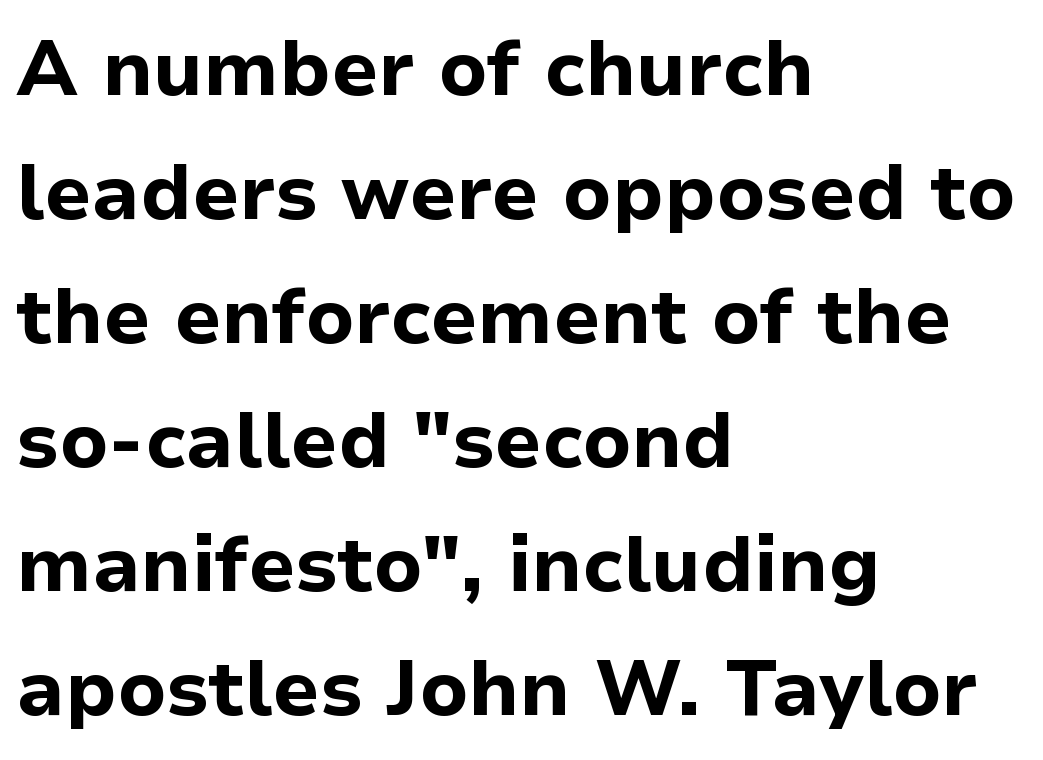
The image shows 78 px bold sans-serif type, upright; set left-aligned, normal line spacing (1.59x), normal letter spacing, not underlined; low stroke contrast and a medium x-height.
